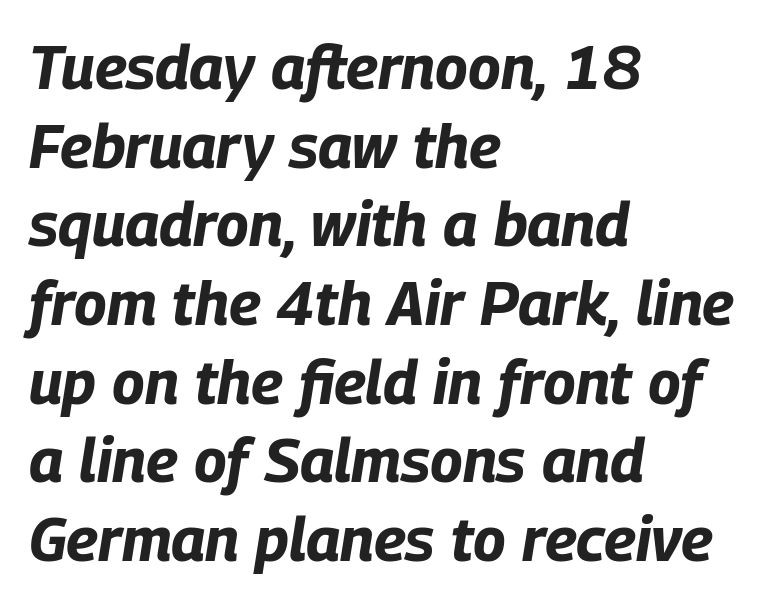
The image shows 61 px bold, condensed type, italic (leaning right); set left-aligned, normal line spacing (1.29x), normal letter spacing, not underlined; low stroke contrast and a large x-height.
